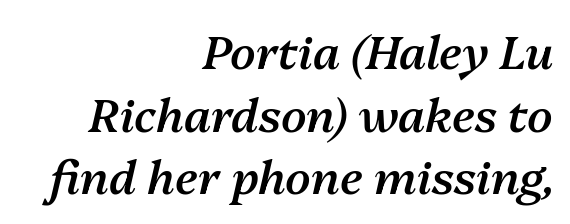
Spacing verdict: proportional, widths tailored to each character. Compared with a flush-left layout, this one pins lines to the opposite, right side. Observe the ordinary spacing: letters are neighbours, not strangers. The rows are spaced the way most documents space them.
